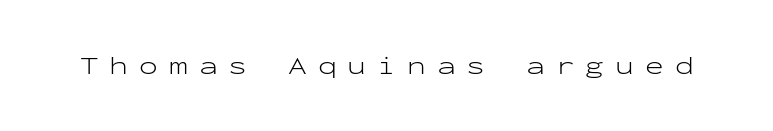
Q: Is the text bold? A: No.
Q: Is the text italic (slanted)? A: No, it is upright.
Q: Is the text underlined? A: No.
Q: Is the spacing between letters normal or unusually wide? A: Unusually wide.
